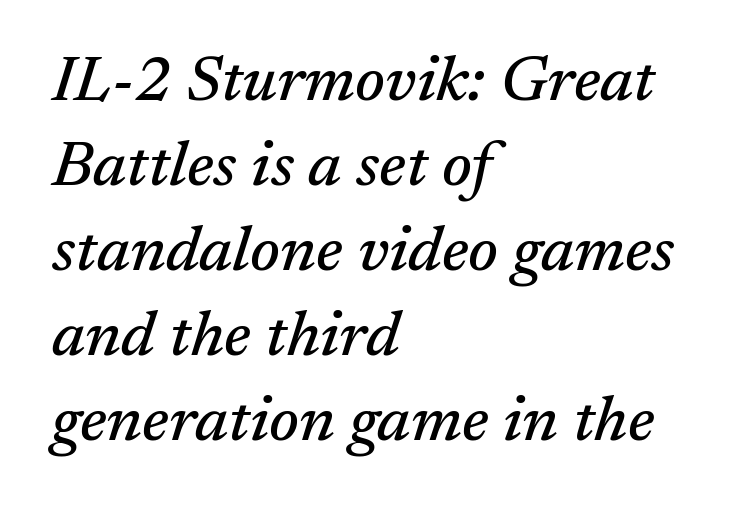
You can tell from the footed stems that serif type was used. The setting favours the left margin, as ordinary paragraphs usually do. The horizontal fit of the characters is conventional and even. Emphasis-style slanted type is in use. Descenders are the only things crossing below the line.
